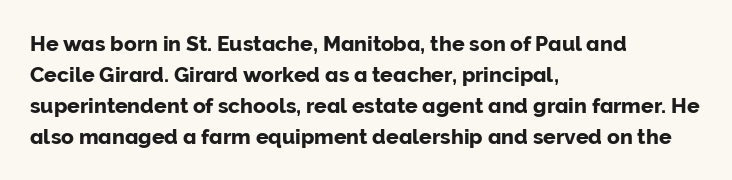
The image shows 21 px text type, upright; set left-aligned, normal line spacing (1.48x), normal letter spacing, not underlined.
